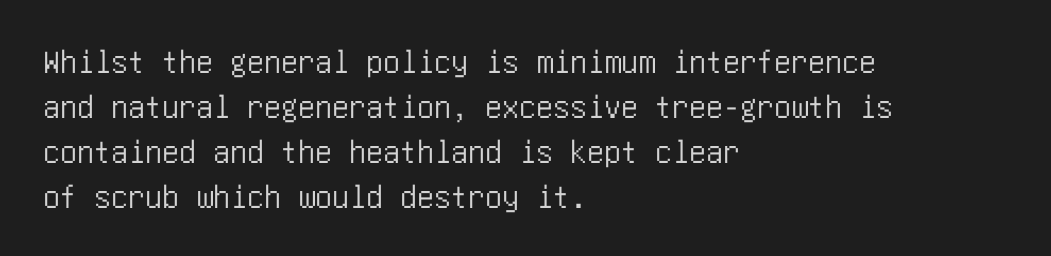
The image shows 34 px condensed sans-serif type, upright; set left-aligned, normal line spacing (1.32x), normal letter spacing, not underlined; low stroke contrast and a large x-height.
